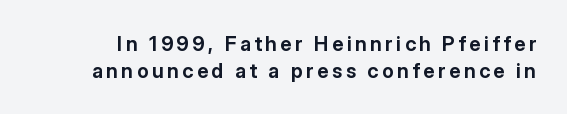
The image shows 20 px bold type, upright; set normal line spacing (1.33x), not underlined.
